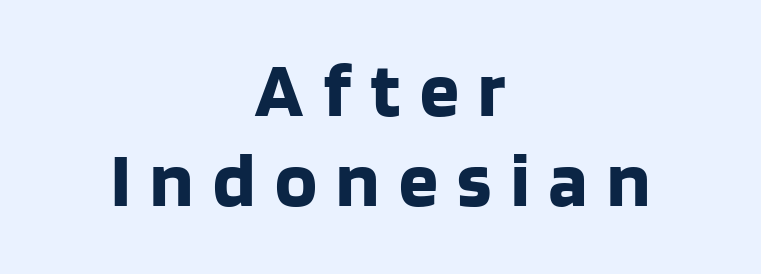
{"serif": "no", "italic": "no", "bold": "yes", "weight": "bold", "width": "normal", "stroke_contrast": "low", "x_height": "large", "monospaced": "no", "underline": "no", "align": "center", "line_spacing": "tight", "line_spacing_ratio": 1.15, "letter_spacing": "wide", "letter_spacing_em": 0.25, "glyph_px": 78}
